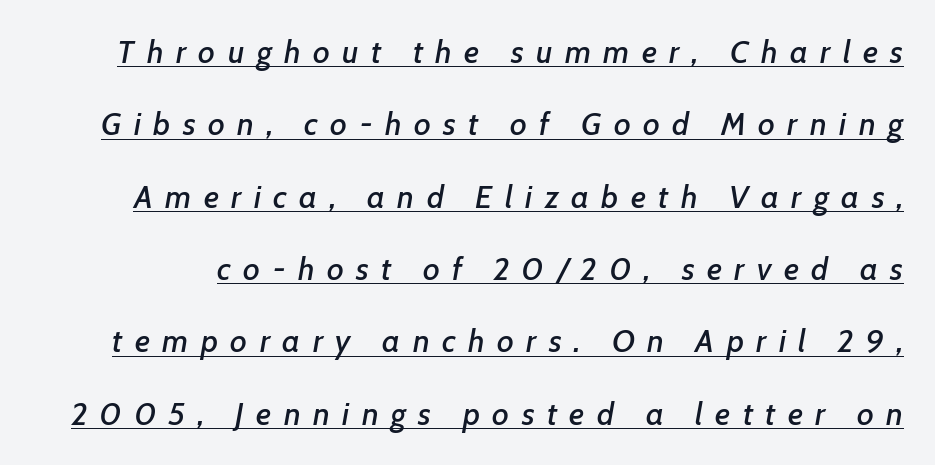
The image shows 32 px text type, italic (leaning right); set loose line spacing (2.26x), unusually wide letter spacing (+0.39 em), underlined; low stroke contrast and a medium x-height.
